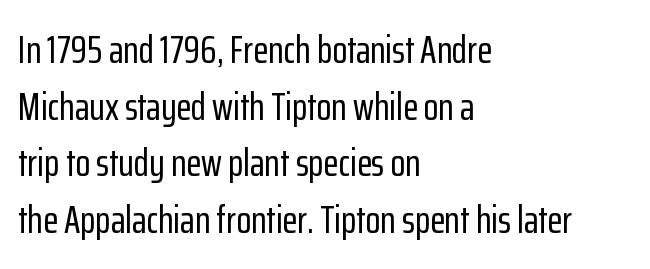
The image shows 39 px condensed sans-serif type, upright; set left-aligned, normal line spacing (1.45x), normal letter spacing, not underlined; low stroke contrast and a medium x-height.
